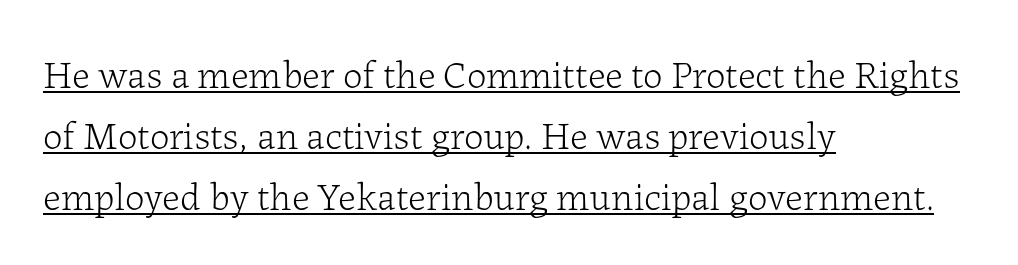
No italicization has been applied; the sample stays upright. Stems here are at most as thick as an everyday book face. The rendering uses natural spacing where letterforms have individual widths. Each line starts at the same left margin while the right side varies. Typographically, this falls in the serif category. Vertical spacing — default.
